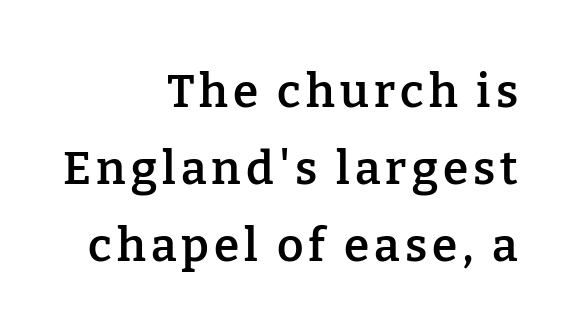
Q: Is the text bold? A: Semi-bold.
Q: Is the text italic (slanted)? A: No, it is upright.
Q: Is the typeface a serif or a sans-serif typeface? A: Serif.
Q: Is the text underlined? A: No.
Q: How is the paragraph aligned? A: Right-aligned.
Q: Is the spacing between lines tight, normal or loose? A: Normal.
Q: Width (condensed, normal, or wide)? A: Normal.
Q: Stroke contrast? A: Low.
Q: x-height? A: Medium.
Q: Monospaced? A: No.
